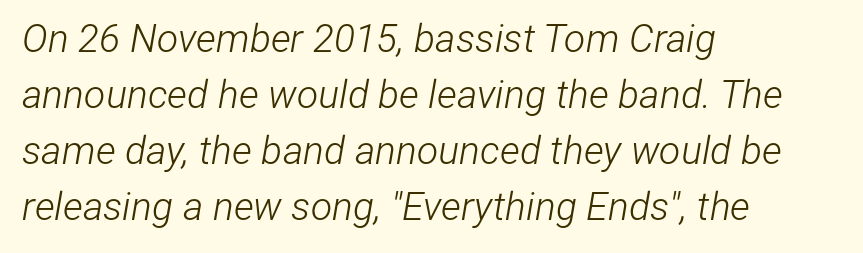
{"italic": "yes", "lean": "right", "slant_degrees": 12, "bold": "no", "weight": "light", "width": "condensed", "stroke_contrast": "low", "x_height": "medium", "monospaced": "no", "underline": "no", "align": "left", "line_spacing": "normal", "line_spacing_ratio": 1.44, "letter_spacing": "normal", "letter_spacing_em": 0.0, "glyph_px": 39}
